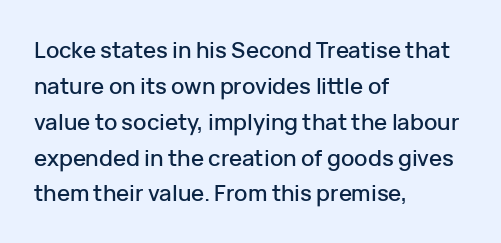
{"italic": "no", "underline": "no", "align": "left", "line_spacing": "normal", "line_spacing_ratio": 1.63, "letter_spacing": "normal", "letter_spacing_em": 0.0, "glyph_px": 22}
